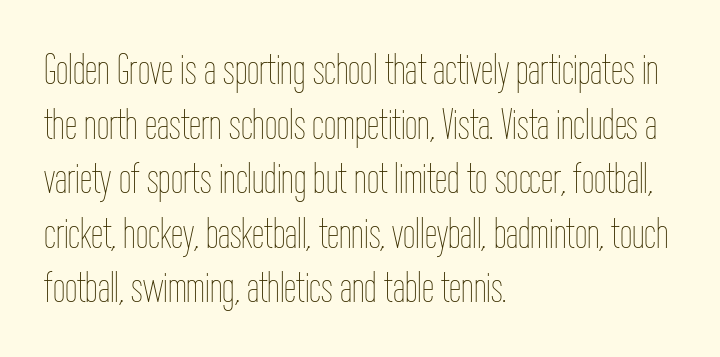
Short and long lines alike share a common starting point at left. How are the letters spaced? Ordinarily, with no added tracking. On a weight scale, this lands at 450 or below. If you drew a line through each stem, it would be perfectly vertical. You could not count columns in this text — the font is proportionally spaced. Honestly, there is no underline to notice here at all.
